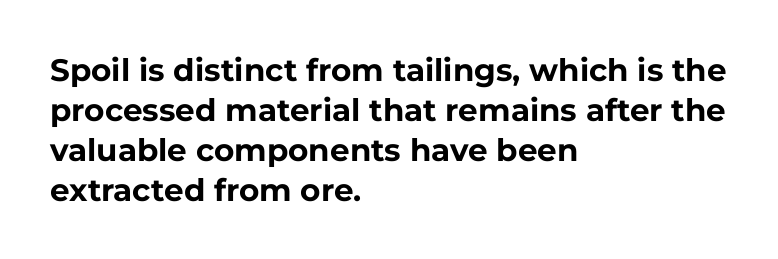
Q: Is the text bold? A: Yes.
Q: Is the text italic (slanted)? A: No, it is upright.
Q: Is the typeface a serif or a sans-serif typeface? A: Sans-serif.
Q: Is the text underlined? A: No.
Q: How is the paragraph aligned? A: Left-aligned.
Q: Is the spacing between letters normal or unusually wide? A: Normal.
Q: Is the spacing between lines tight, normal or loose? A: Normal.
Q: Width (condensed, normal, or wide)? A: Normal.
Q: Stroke contrast? A: Low.
Q: x-height? A: Medium.
Q: Monospaced? A: No.
